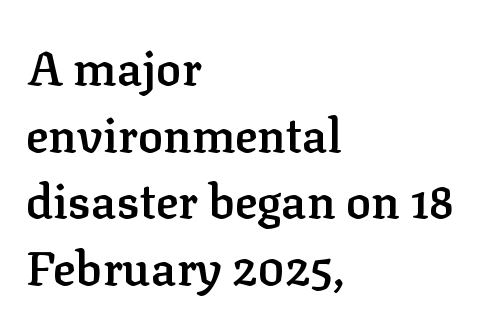
This rendering features lettering with no underline. Looks like regular typesetting: each glyph gets only the width it needs. In terms of letterform style, serifs are clearly present. Is there any slant? The stems are plumb. Normally led — the rows are evenly, conventionally spaced. Where is the straight margin? On the left.
